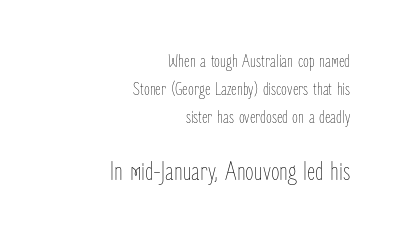
The image shows 28 px thin, condensed type, upright; set right-aligned, normal line spacing (1.47x), normal letter spacing, not underlined; the second (bottom) block is 1.47x larger; low stroke contrast and a medium x-height.
